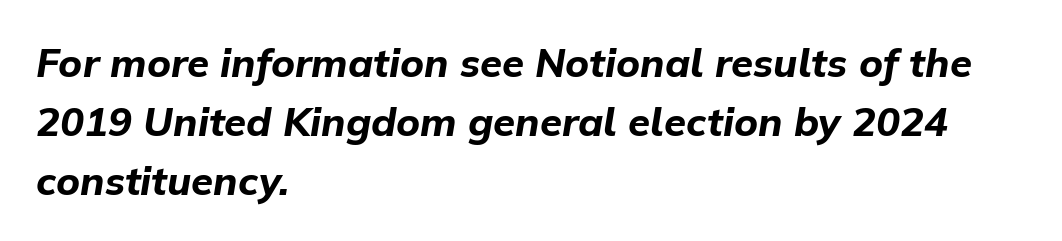
{"italic": "yes", "lean": "right", "slant_degrees": 9, "bold": "yes", "weight": "bold", "width": "normal", "stroke_contrast": "low", "x_height": "medium", "monospaced": "no", "underline": "no", "align": "left", "line_spacing": "normal", "line_spacing_ratio": 1.47, "letter_spacing": "normal", "letter_spacing_em": 0.0, "glyph_px": 40}
